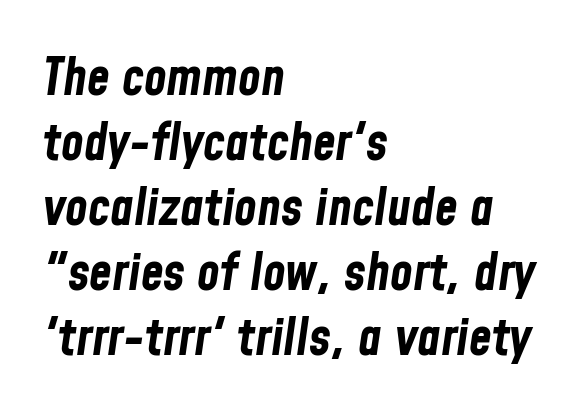
The image shows 52 px bold, condensed type, italic (leaning right); set left-aligned, normal line spacing (1.25x), normal letter spacing, not underlined; low stroke contrast and a medium x-height.
